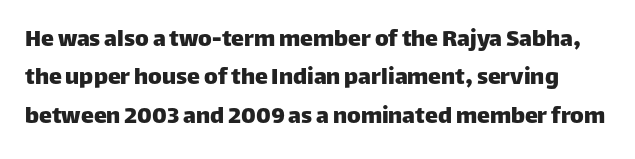
The image shows 26 px text type, upright; set normal line spacing (1.48x), normal letter spacing, not underlined.
